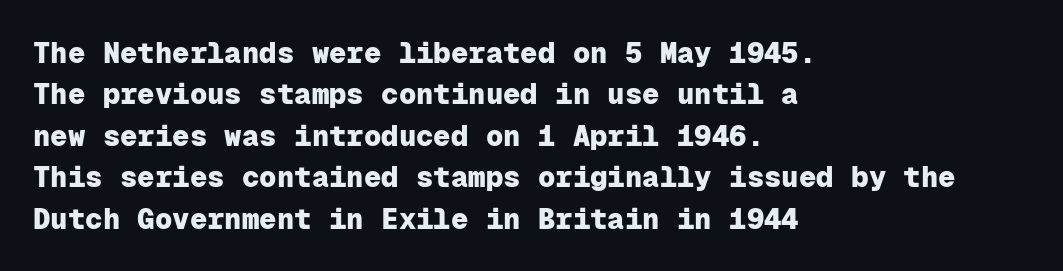
{"serif": "no", "italic": "no", "bold": "yes", "weight": "heavy", "width": "normal", "stroke_contrast": "low", "x_height": "medium", "monospaced": "yes", "underline": "no", "align": "left", "line_spacing": "normal", "line_spacing_ratio": 1.43, "letter_spacing": "normal", "letter_spacing_em": 0.0, "glyph_px": 29}
